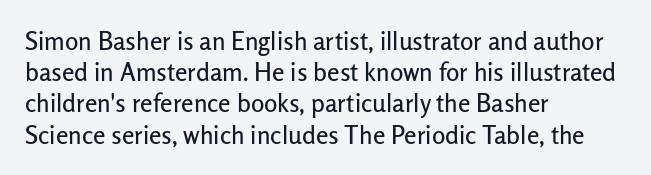
The image shows 25 px text type, upright; set left-aligned, normal line spacing (1.25x), normal letter spacing, not underlined.
